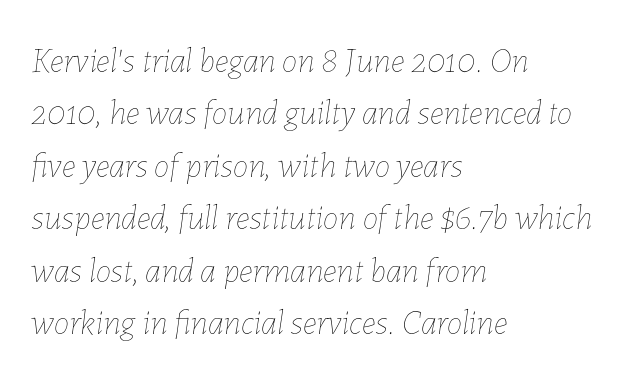
Q: Is the text bold? A: No.
Q: Is the text italic (slanted)? A: Yes, it leans right by about 7 degrees.
Q: Is the text underlined? A: No.
Q: How is the paragraph aligned? A: Left-aligned.
Q: Is the spacing between letters normal or unusually wide? A: Normal.
Q: Is the spacing between lines tight, normal or loose? A: Normal.
Q: Width (condensed, normal, or wide)? A: Normal.
Q: Stroke contrast? A: Low.
Q: x-height? A: Medium.
Q: Monospaced? A: No.
